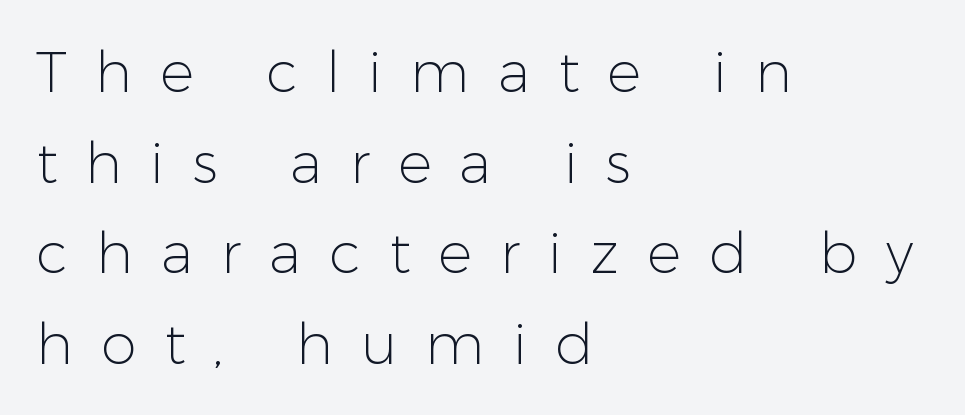
The image shows 57 px light sans-serif type, upright; set left-aligned, normal line spacing (1.59x), unusually wide letter spacing (+0.49 em), not underlined; low stroke contrast and a medium x-height.
